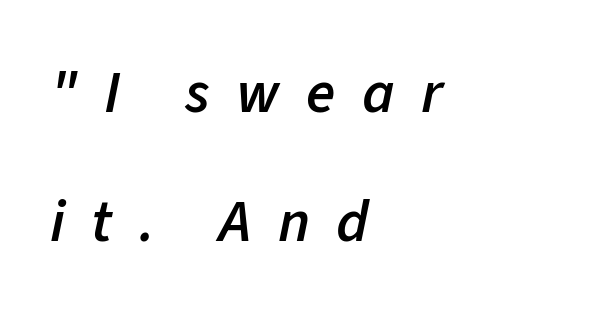
Summary of vertical rhythm: relaxed, with wide interline spacing. Each line starts at the same left margin while the right side varies. These lines are rendered in a variable-pitch font. No word sits above an underline.
